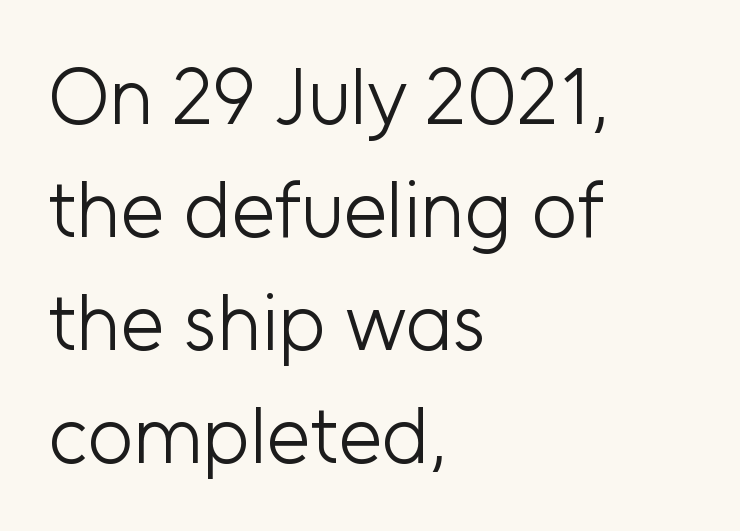
Q: Is the text bold? A: No.
Q: Is the text italic (slanted)? A: No, it is upright.
Q: Is the typeface a serif or a sans-serif typeface? A: Sans-serif.
Q: Is the text underlined? A: No.
Q: How is the paragraph aligned? A: Left-aligned.
Q: Is the spacing between letters normal or unusually wide? A: Normal.
Q: Is the spacing between lines tight, normal or loose? A: Normal.
Q: Width (condensed, normal, or wide)? A: Normal.
Q: Stroke contrast? A: Low.
Q: x-height? A: Medium.
Q: Monospaced? A: No.
